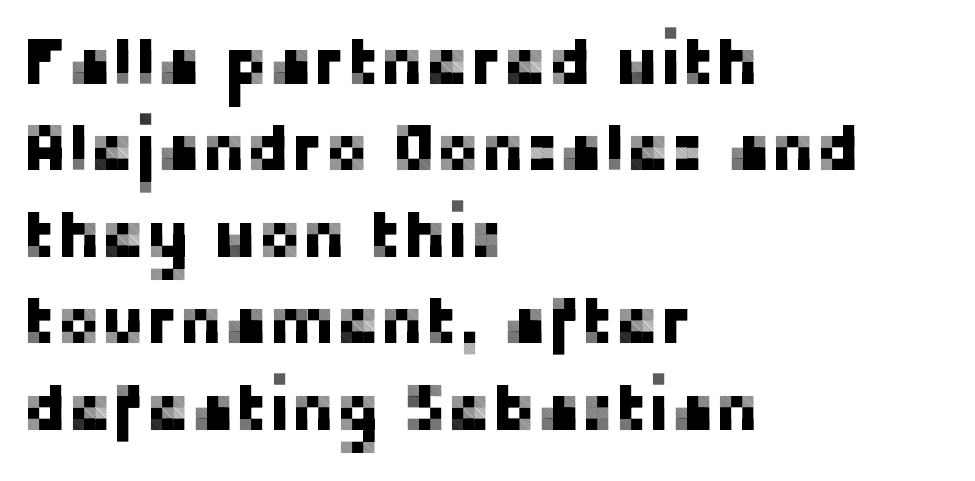
Compared with typical body copy, the letter spacing here is the same. If you measured baseline to baseline, you'd find a middling distance. The letters advance in unequal steps, a hallmark of proportional type. Do the letters lean? They stand straight.
